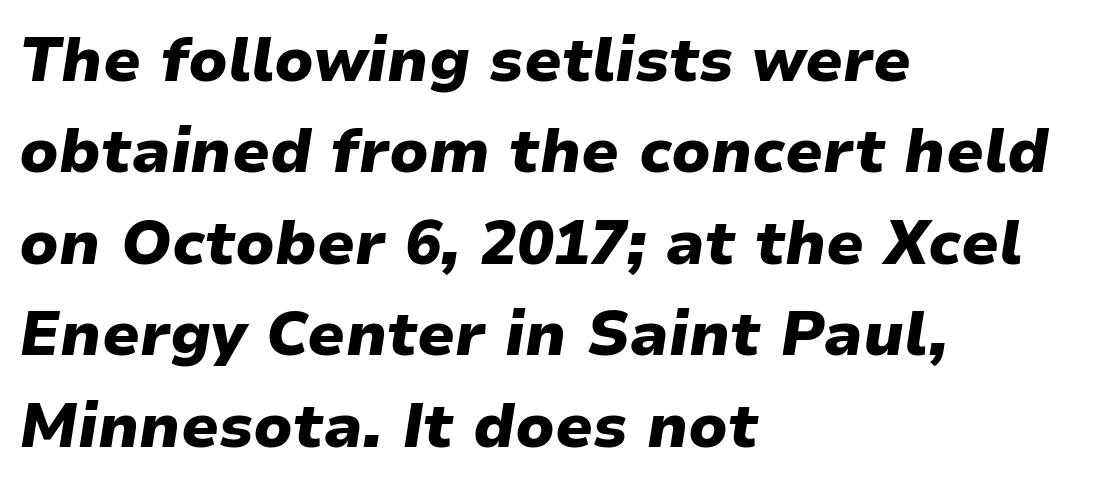
The image shows 61 px heavy type, italic (leaning right); set left-aligned, normal line spacing (1.5x), normal letter spacing, not underlined; low stroke contrast and a medium x-height.
